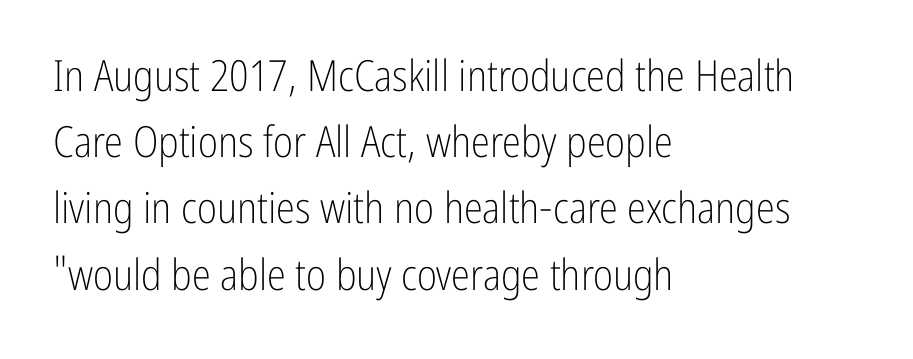
These lines stack with their left ends in a neat column. What kind of face is this? One without serifs — a sans. Each word holds together tightly as a unit, with standard inter-letter gaps. Character widths vary here, with narrow letters taking less room than wide ones. This reads as an unemphasized weight, regular at the heaviest.
